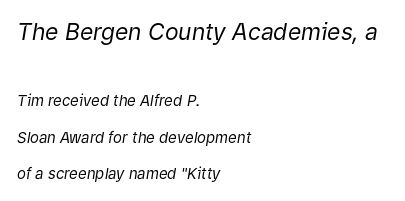
Q: Is the text bold? A: No.
Q: Is the text italic (slanted)? A: Yes, it leans right by about 9 degrees.
Q: Is the text underlined? A: No.
Q: How is the paragraph aligned? A: Left-aligned.
Q: Is the spacing between letters normal or unusually wide? A: Normal.
Q: Is the spacing between lines tight, normal or loose? A: Loose.
Q: Which block of text is set in a larger size, the first (top) or the second (bottom)? A: The first (top) one.
